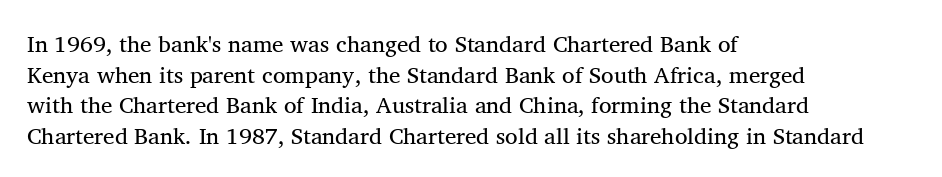
{"italic": "no", "underline": "no", "align": "left", "line_spacing": "normal", "line_spacing_ratio": 1.33, "letter_spacing": "normal", "letter_spacing_em": 0.0, "glyph_px": 23}
